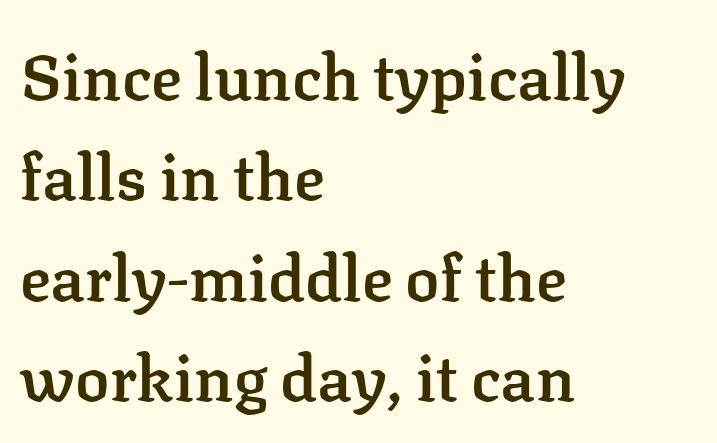
{"serif": "yes", "italic": "no", "bold": "semi", "weight": "semibold", "width": "normal", "stroke_contrast": "low", "x_height": "medium", "monospaced": "no", "underline": "no", "align": "left", "line_spacing": "normal", "line_spacing_ratio": 1.57, "letter_spacing": "normal", "letter_spacing_em": 0.0, "glyph_px": 64}
